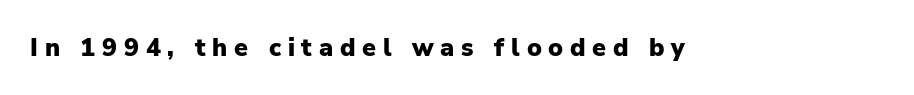
The image shows 25 px bold type, upright; set unusually wide letter spacing (+0.27 em), not underlined.
